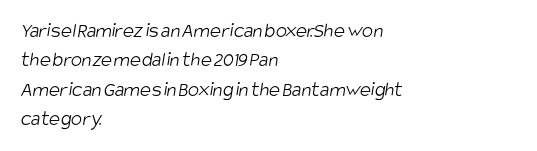
The image shows 21 px text type; set left-aligned, normal line spacing (1.4x), normal letter spacing, not underlined.
